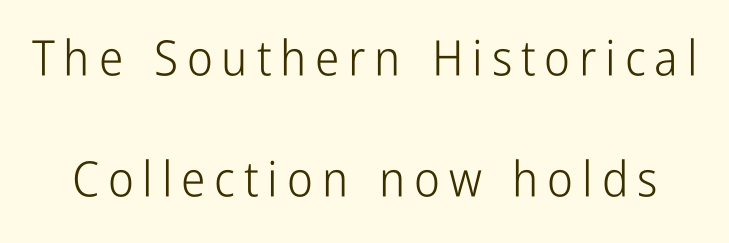
{"serif": "no", "italic": "no", "bold": "no", "weight": "light", "width": "condensed", "stroke_contrast": "low", "x_height": "medium", "monospaced": "no", "underline": "no", "line_spacing": "loose", "line_spacing_ratio": 2.46, "glyph_px": 49}
